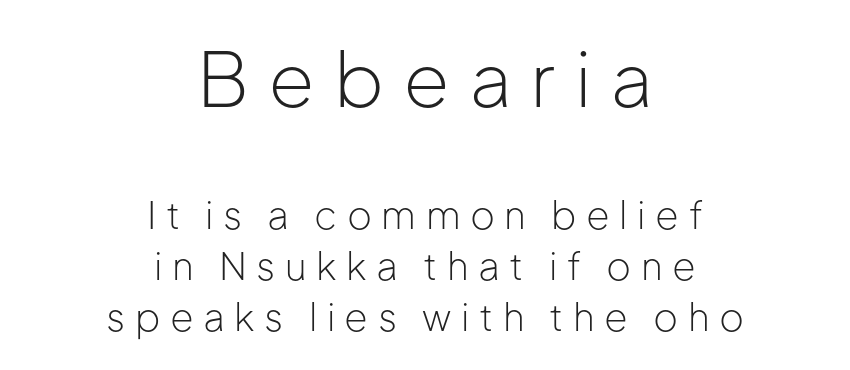
Every stem runs plumb, perpendicular to the baseline. This sample keeps an unexceptional amount of space between lines. Each line is balanced around a shared central axis. Note the varied advance widths — an 'i' is clearly narrower than an 'm'.
